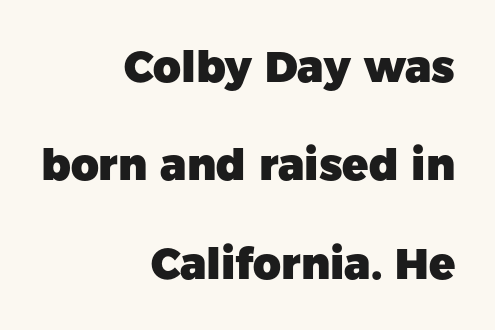
Lines of text with bare space underneath. The rendering uses natural spacing where letterforms have individual widths. The typesetter chose a ragged-left arrangement here. Do the letters lean? They stand straight. The vertical gap from one line to the next is large. Words appear dense and cohesive because spacing is normal.
